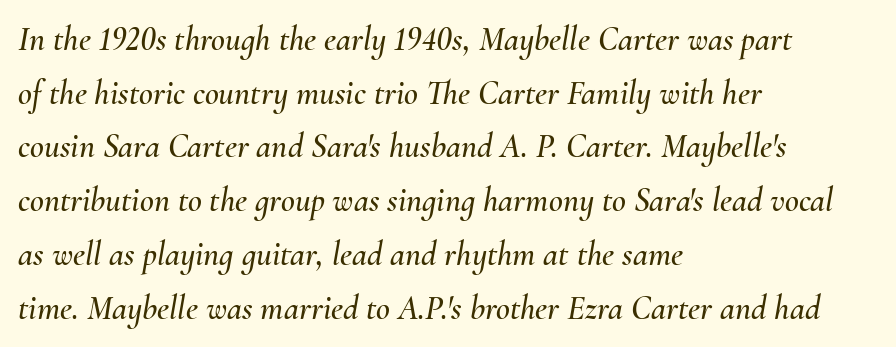
The image shows 34 px text type, italic (leaning right); set left-aligned, normal line spacing (1.58x), normal letter spacing, not underlined; medium stroke contrast and a small x-height.
